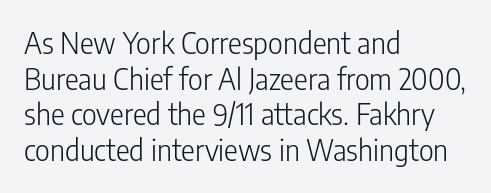
Q: Is the text bold? A: No.
Q: Is the text italic (slanted)? A: No, it is upright.
Q: Is the typeface a serif or a sans-serif typeface? A: Sans-serif.
Q: Is the text underlined? A: No.
Q: How is the paragraph aligned? A: Left-aligned.
Q: Is the spacing between letters normal or unusually wide? A: Normal.
Q: Width (condensed, normal, or wide)? A: Condensed.
Q: Stroke contrast? A: Low.
Q: x-height? A: Medium.
Q: Monospaced? A: No.
